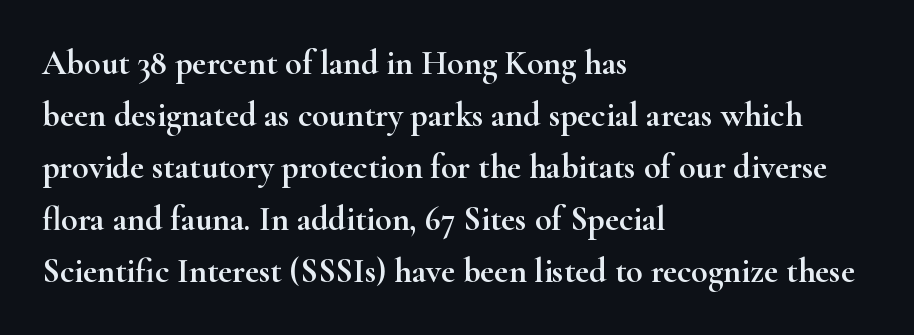
Has an underline been added? It has not. Examine the stroke ends and you'll spot serifs. Tracking here is standard; glyphs follow each other at the usual distance. Tall strokes in this sample are plumb rather than angled. Note the varied advance widths — an 'i' is clearly narrower than an 'm'. Does the leading feel generous? No, just average.
